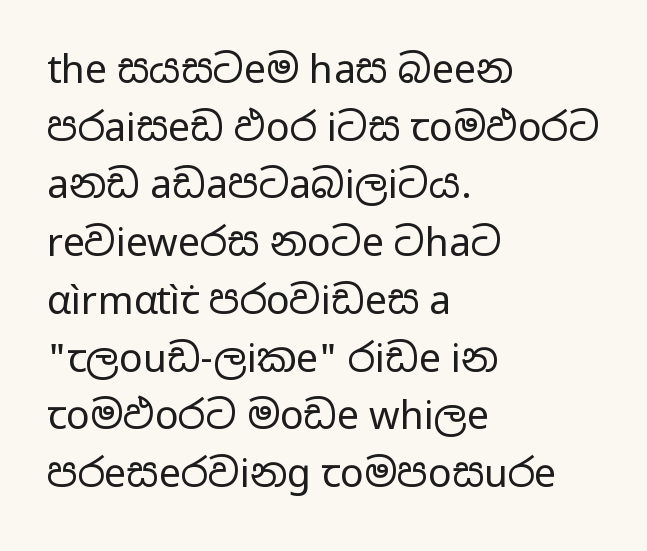
Q: Is the text bold? A: No.
Q: Is the text italic (slanted)? A: No, it is upright.
Q: Is the typeface a serif or a sans-serif typeface? A: Sans-serif.
Q: Is the text underlined? A: No.
Q: How is the paragraph aligned? A: Left-aligned.
Q: Is the spacing between letters normal or unusually wide? A: Normal.
Q: Is the spacing between lines tight, normal or loose? A: Normal.
Q: Width (condensed, normal, or wide)? A: Wide.
Q: Stroke contrast? A: Low.
Q: x-height? A: Medium.
Q: Monospaced? A: No.
